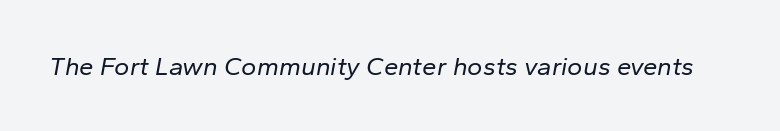
Q: Is the text bold? A: No.
Q: Is the text italic (slanted)? A: Yes, it leans right by about 10 degrees.
Q: Is the text underlined? A: No.
Q: Is the spacing between letters normal or unusually wide? A: Normal.
